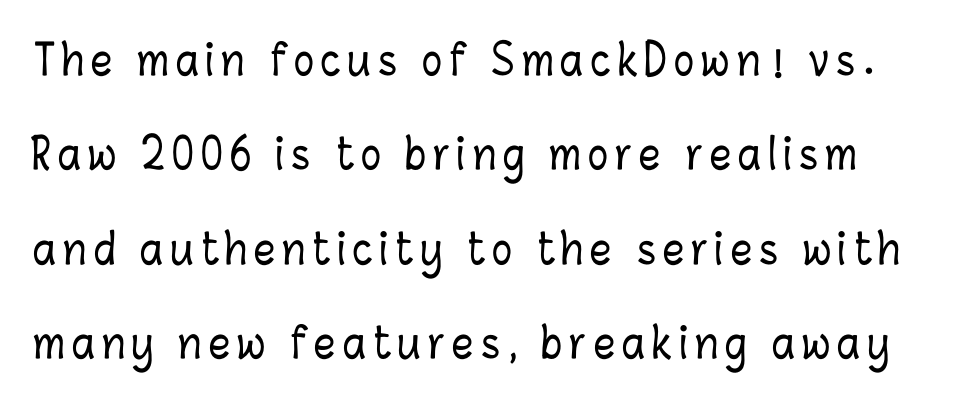
The image shows 42 px condensed type, upright; set loose line spacing (2.25x), not underlined; low stroke contrast and a medium x-height.
